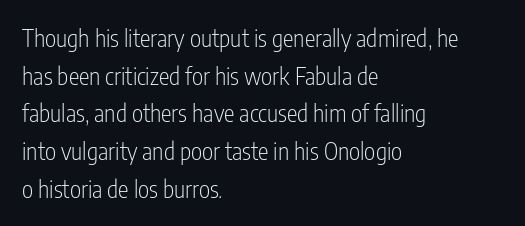
Q: Is the text bold? A: No.
Q: Is the text italic (slanted)? A: No, it is upright.
Q: Is the text underlined? A: No.
Q: How is the paragraph aligned? A: Left-aligned.
Q: Is the spacing between letters normal or unusually wide? A: Normal.
Q: Is the spacing between lines tight, normal or loose? A: Normal.
